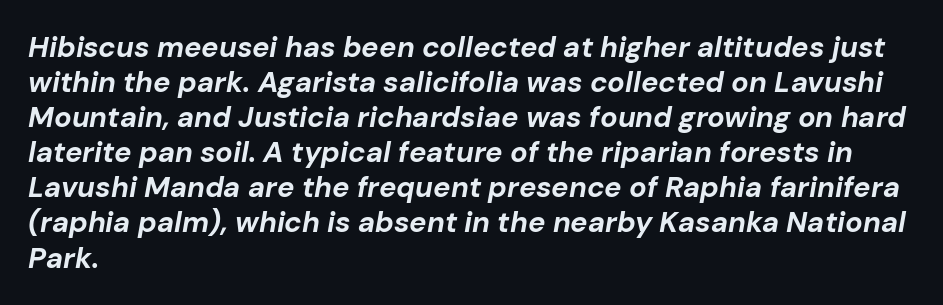
{"italic": "yes", "lean": "right", "slant_degrees": 10, "bold": "yes", "weight": "bold", "width": "normal", "stroke_contrast": "low", "x_height": "medium", "monospaced": "no", "underline": "no", "align": "left", "line_spacing_ratio": 1.21, "letter_spacing": "normal", "letter_spacing_em": 0.0, "glyph_px": 29}
